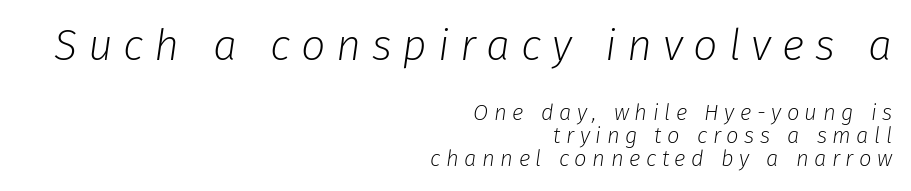
Q: Is the text bold? A: No.
Q: Is the text italic (slanted)? A: Yes, it leans right by about 8 degrees.
Q: Is the text underlined? A: No.
Q: How is the paragraph aligned? A: Right-aligned.
Q: Is the spacing between letters normal or unusually wide? A: Unusually wide.
Q: Is the spacing between lines tight, normal or loose? A: Tight.
Q: Which block of text is set in a larger size, the first (top) or the second (bottom)? A: The first (top) one.
Q: Width (condensed, normal, or wide)? A: Normal.
Q: Stroke contrast? A: Low.
Q: x-height? A: Medium.
Q: Monospaced? A: No.
